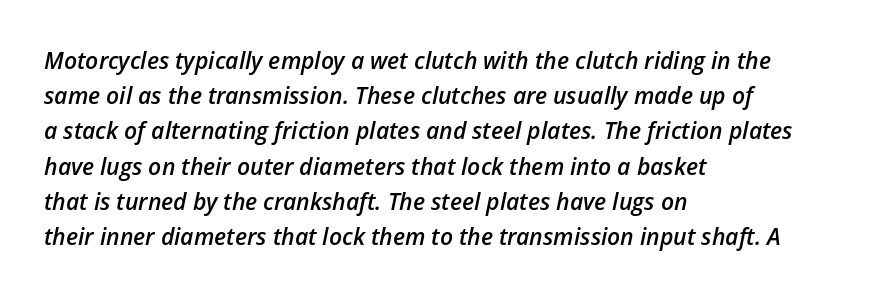
Heft: intermediate — a semibold. The ragged edge is on the right, which tells us the setting is flush left. Evenly set lines give the paragraph a standard silhouette. The specimen omits any rule beneath the text block's lines.
